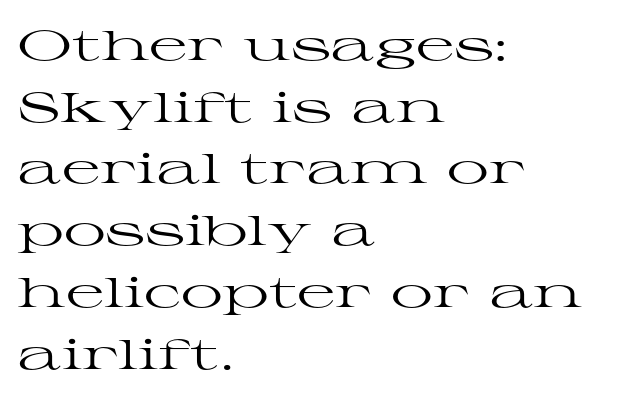
Compared with typical body copy, the letter spacing here is the same. The designer went with a serif here, giving each stem small feet. Rendered with straight, roman letterforms. Weight class: somewhere from thin through regular. Caption: multi-line text, flush left, ragged right.
